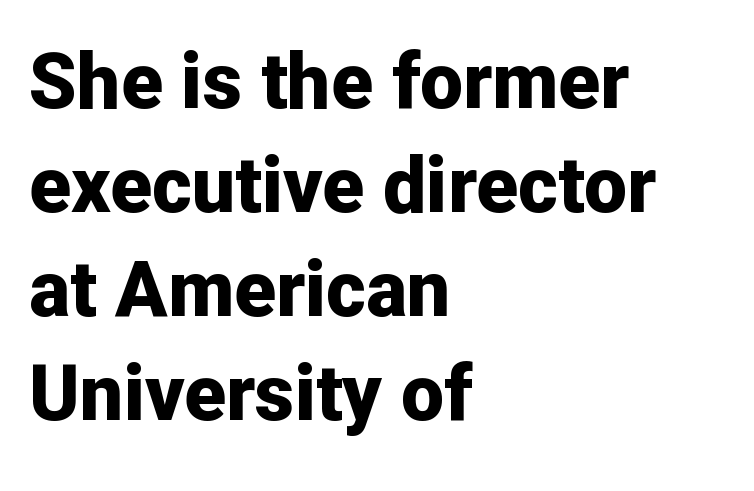
The image shows 77 px bold sans-serif type, upright; set left-aligned, normal line spacing (1.35x), normal letter spacing, not underlined; low stroke contrast and a medium x-height.
